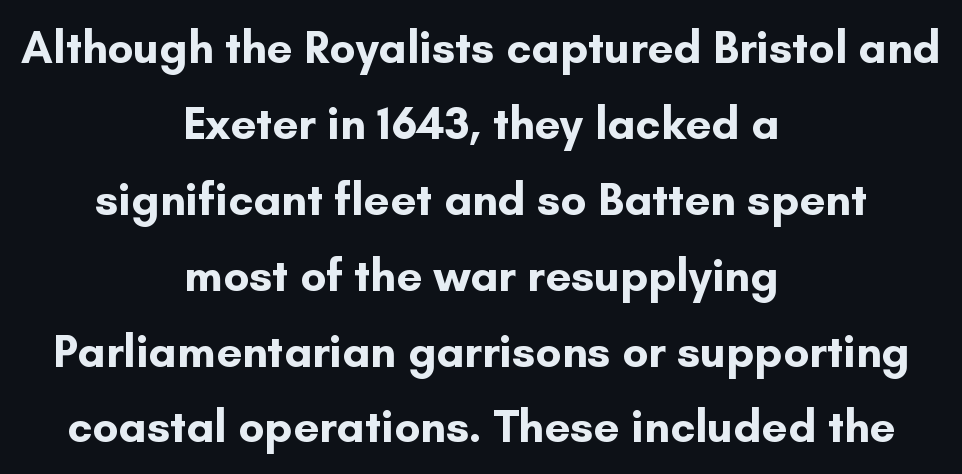
Has an underline been added? It has not. This rendering leaves character spacing at its baseline value. This sample has the flowing, uneven cadence of proportional lettering. The lettering holds an erect, upright posture throughout. Each line is balanced around a shared central axis.
